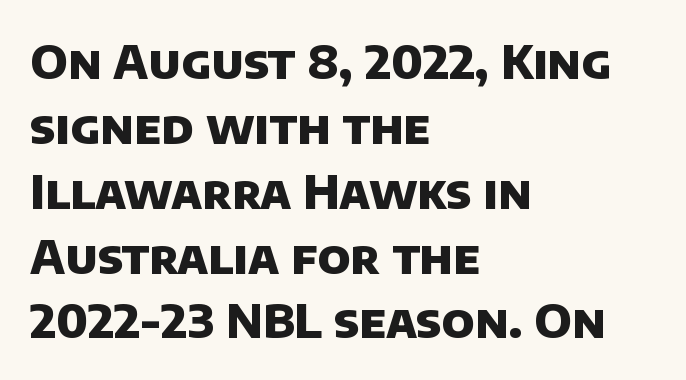
{"serif": "no", "bold": "yes", "weight": "heavy", "width": "normal", "stroke_contrast": "low", "x_height": "large", "monospaced": "no", "underline": "no", "align": "left", "line_spacing": "normal", "line_spacing_ratio": 1.38, "letter_spacing": "normal", "letter_spacing_em": 0.0, "glyph_px": 47}
